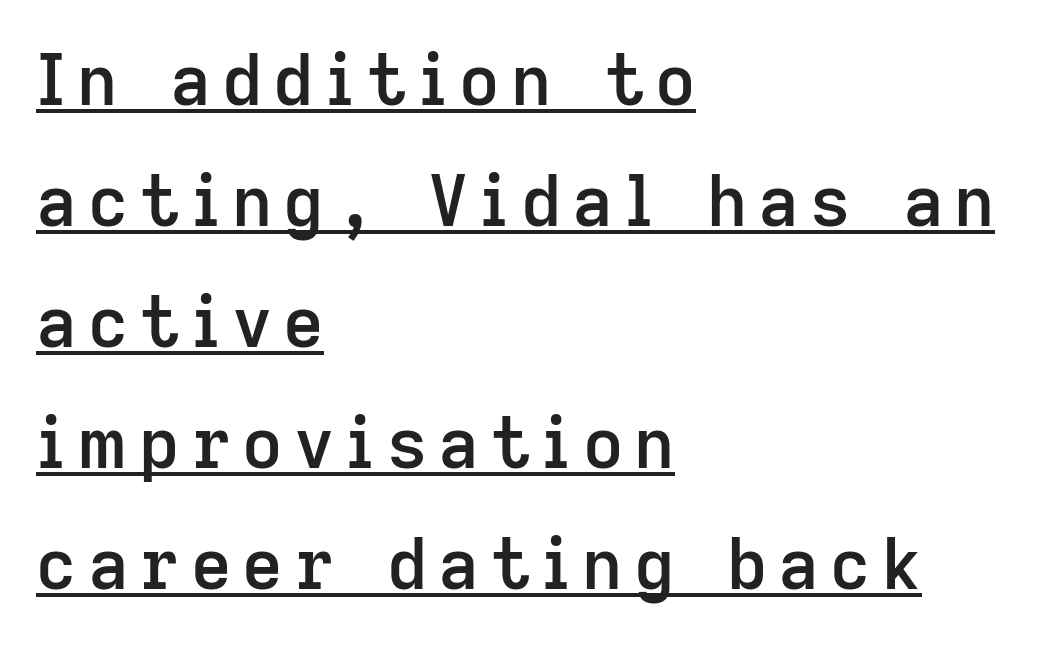
Q: Is the text bold? A: Semi-bold.
Q: Is the text italic (slanted)? A: No, it is upright.
Q: Is the typeface a serif or a sans-serif typeface? A: Sans-serif.
Q: Is the text underlined? A: Yes.
Q: How is the paragraph aligned? A: Left-aligned.
Q: Width (condensed, normal, or wide)? A: Normal.
Q: Stroke contrast? A: Low.
Q: x-height? A: Medium.
Q: Monospaced? A: No.
